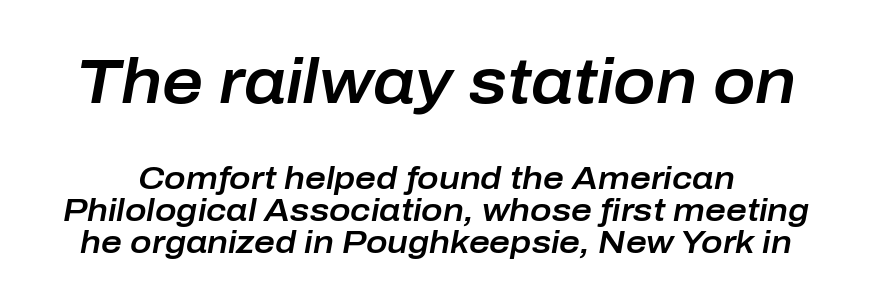
{"italic": "yes", "lean": "right", "slant_degrees": 10, "width": "normal", "stroke_contrast": "low", "x_height": "medium", "monospaced": "no", "underline": "no", "line_spacing": "tight", "line_spacing_ratio": 1.0, "letter_spacing": "normal", "letter_spacing_em": 0.0, "larger_block": "first", "size_ratio": 1.97, "glyph_px": 63}
